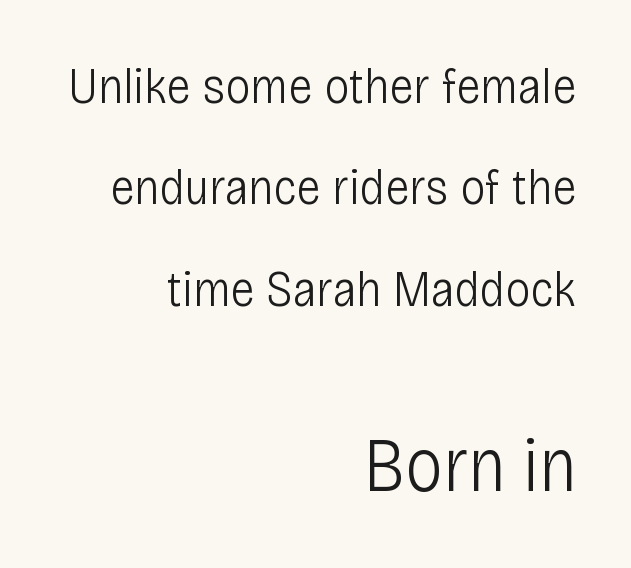
Here the designer chose a conventional face with non-uniform glyph widths. Stroke mass is kept to a normal reading level or below. Right-aligned paragraph, ragged on the left. This block would shrink considerably if given ordinary leading; it's expanded now. The glyphs are unaccompanied by any horizontal stroke below them. In this sample the second text group is rendered at the bigger scale.
